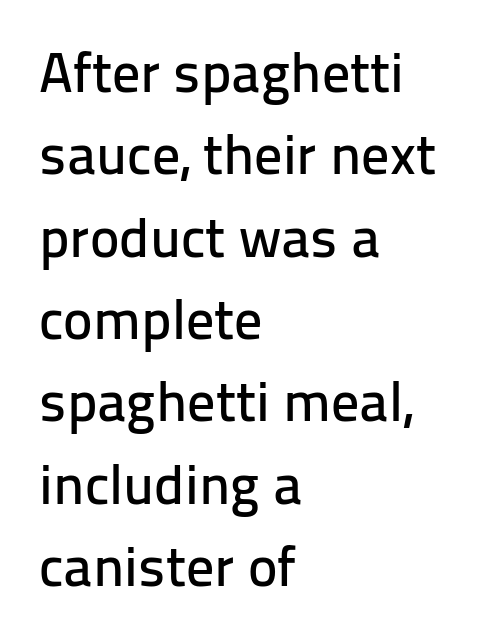
Q: Is the text italic (slanted)? A: No, it is upright.
Q: Is the typeface a serif or a sans-serif typeface? A: Sans-serif.
Q: Is the text underlined? A: No.
Q: How is the paragraph aligned? A: Left-aligned.
Q: Is the spacing between letters normal or unusually wide? A: Normal.
Q: Is the spacing between lines tight, normal or loose? A: Normal.
Q: Width (condensed, normal, or wide)? A: Normal.
Q: Stroke contrast? A: Low.
Q: x-height? A: Medium.
Q: Monospaced? A: No.
